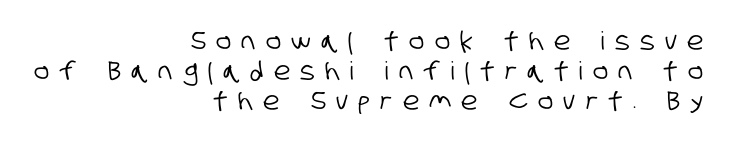
The image shows 25 px text type; set right-aligned, line spacing 1.21x, unusually wide letter spacing (+0.42 em), not underlined.
